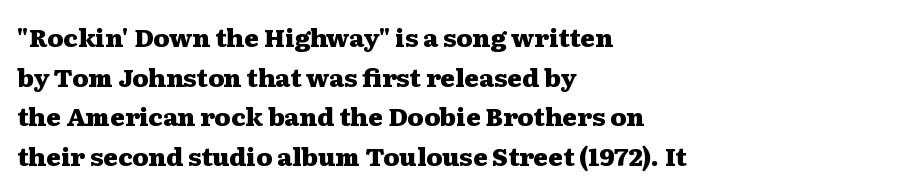
The image shows 25 px bold type, upright; set left-aligned, normal line spacing (1.59x), normal letter spacing, not underlined.
